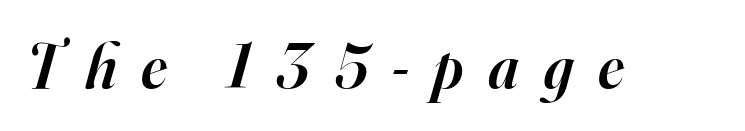
Q: Is the text bold? A: Semi-bold.
Q: Is the text italic (slanted)? A: Yes, it leans right by about 16 degrees.
Q: Is the typeface a serif or a sans-serif typeface? A: Serif.
Q: Is the text underlined? A: No.
Q: Is the spacing between letters normal or unusually wide? A: Unusually wide.
Q: Width (condensed, normal, or wide)? A: Normal.
Q: Stroke contrast? A: High.
Q: x-height? A: Small.
Q: Monospaced? A: No.
